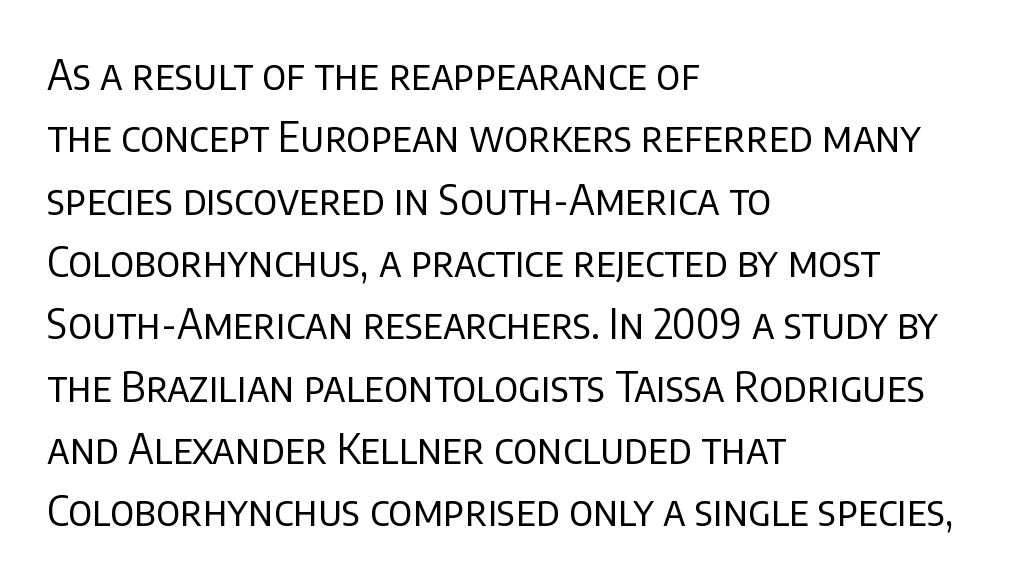
Each letter keeps its own natural width here, so spacing adapts to shape. Typeset ragged right — the left edge is the straight one. Check where the strokes stop: nothing finishes them off — pure sans. The block of text has a typical density, with ordinary space between rows. Summary of weight: not heavy and not bold.
